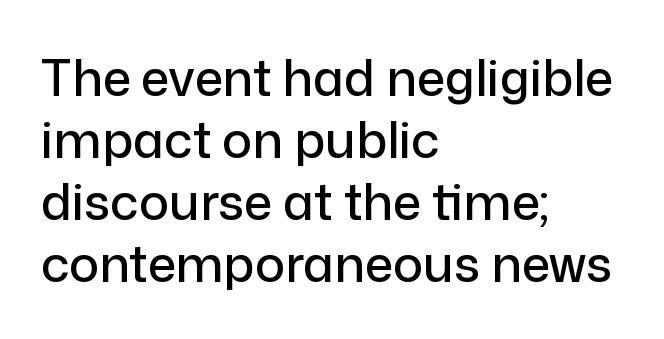
{"serif": "no", "italic": "no", "width": "normal", "stroke_contrast": "low", "x_height": "medium", "monospaced": "no", "underline": "no", "align": "left", "line_spacing_ratio": 1.24, "letter_spacing": "normal", "letter_spacing_em": 0.0, "glyph_px": 50}
